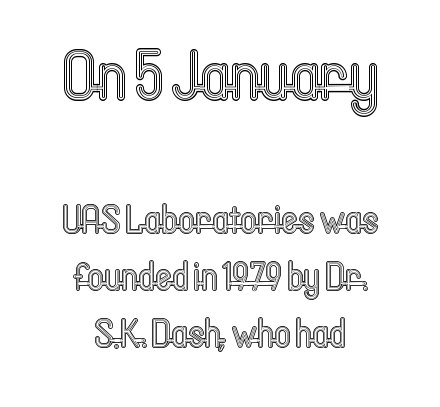
Q: Is the text italic (slanted)? A: No, it is upright.
Q: Is the text underlined? A: No.
Q: Is the spacing between letters normal or unusually wide? A: Normal.
Q: Is the spacing between lines tight, normal or loose? A: Normal.
Q: Which block of text is set in a larger size, the first (top) or the second (bottom)? A: The first (top) one.
Q: Width (condensed, normal, or wide)? A: Condensed.
Q: x-height? A: Medium.
Q: Monospaced? A: No.
